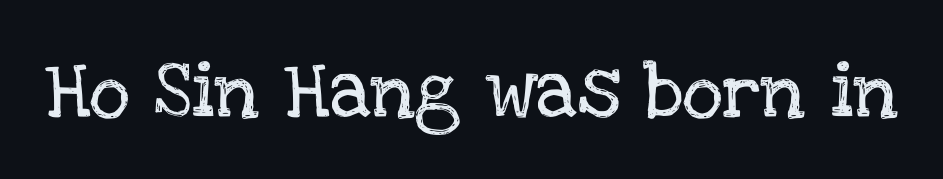
Q: Is the text italic (slanted)? A: No, it is upright.
Q: Is the typeface a serif or a sans-serif typeface? A: Serif.
Q: Is the text underlined? A: No.
Q: Is the spacing between letters normal or unusually wide? A: Normal.
Q: Width (condensed, normal, or wide)? A: Normal.
Q: Stroke contrast? A: Low.
Q: x-height? A: Large.
Q: Monospaced? A: No.
